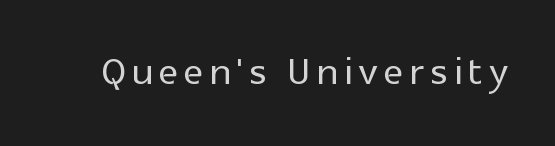
Q: Is the text italic (slanted)? A: No, it is upright.
Q: Is the typeface a serif or a sans-serif typeface? A: Sans-serif.
Q: Is the text underlined? A: No.
Q: Width (condensed, normal, or wide)? A: Normal.
Q: x-height? A: Medium.
Q: Monospaced? A: No.
